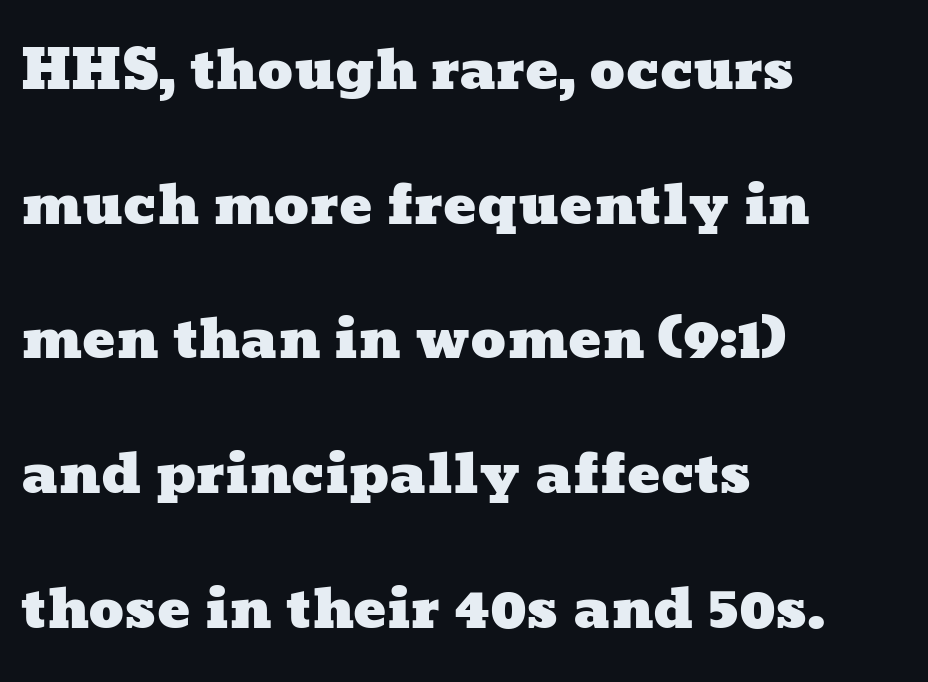
The image shows 55 px wide type; set left-aligned, loose line spacing (2.45x), normal letter spacing, not underlined; low stroke contrast and a medium x-height.
